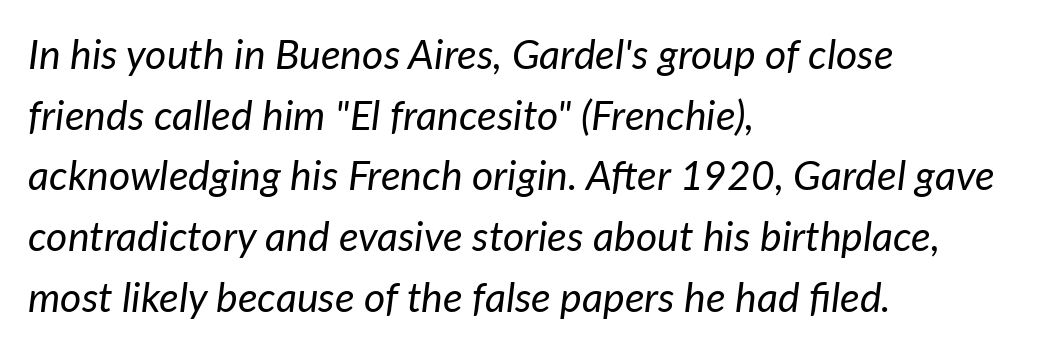
In terms of letterspacing, this is plain default setting. Left-aligned paragraph, ragged on the right. This rendering features lettering with no underline. In terms of posture, this sample is oblique. The weight would be labelled regular, book, light, or lighter still.
